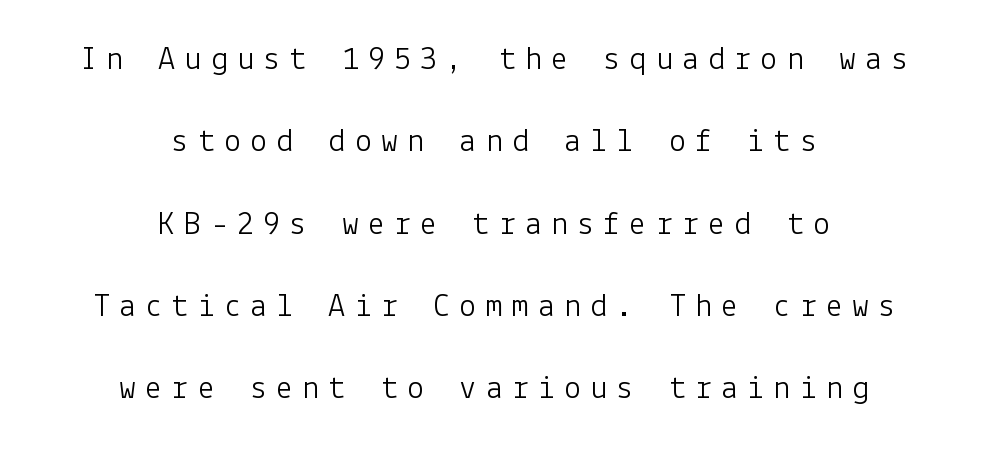
To sum up the face: it is a sans, with no serifs. Compared with a typical body face, this is equally light or lighter still. The letterforms stand isolated, each surrounded by extra space. Airy leading. The glyphs are unaccompanied by any horizontal stroke below them. No italicization has been applied; the sample stays upright.
